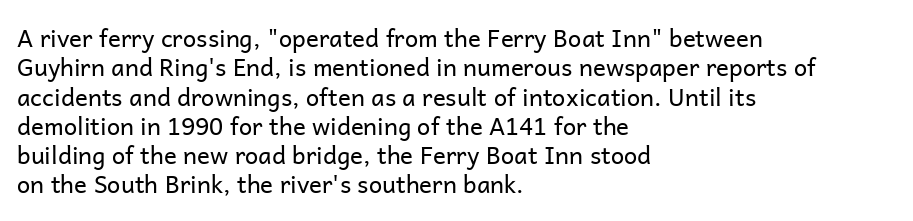
{"italic": "no", "bold": "no", "underline": "no", "align": "left", "line_spacing_ratio": 1.22, "letter_spacing": "normal", "letter_spacing_em": 0.0, "glyph_px": 24}
